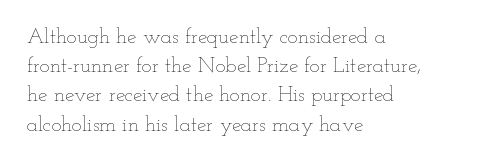
The image shows 21 px text type, upright; set left-aligned, normal line spacing (1.39x), normal letter spacing, not underlined.
